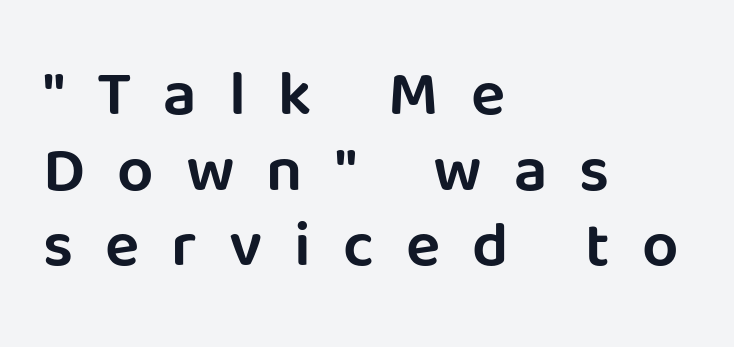
You could not count columns in this text — the font is proportionally spaced. Is there any slant? The stems are plumb. The space beneath each line is pristine and unruled. A typesetter would call this heavily tracked-out type. The typeface chosen for these lines omits serifs.
